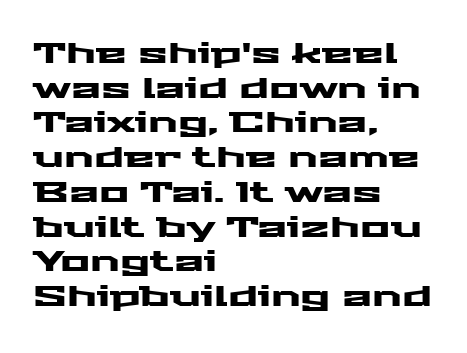
Q: Is the text italic (slanted)? A: No, it is upright.
Q: Is the typeface a serif or a sans-serif typeface? A: Sans-serif.
Q: Is the text underlined? A: No.
Q: How is the paragraph aligned? A: Left-aligned.
Q: Is the spacing between letters normal or unusually wide? A: Normal.
Q: Width (condensed, normal, or wide)? A: Wide.
Q: Stroke contrast? A: Medium.
Q: x-height? A: Medium.
Q: Monospaced? A: No.
